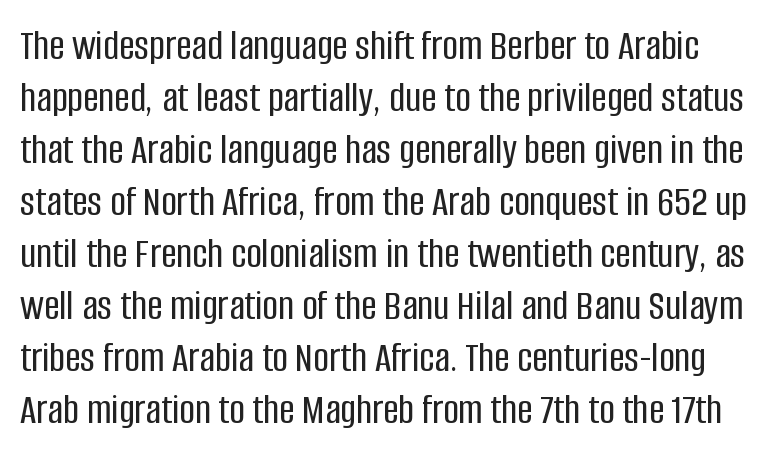
{"serif": "no", "italic": "no", "width": "condensed", "stroke_contrast": "low", "x_height": "large", "monospaced": "no", "underline": "no", "line_spacing_ratio": 1.21, "letter_spacing": "normal", "letter_spacing_em": 0.0, "glyph_px": 43}
